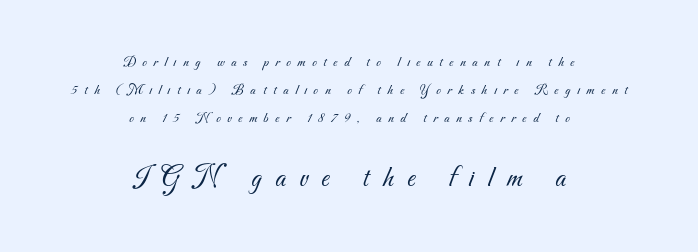
{"serif": "no", "bold": "no", "weight": "light", "width": "normal", "stroke_contrast": "medium", "x_height": "small", "monospaced": "no", "underline": "no", "align": "center", "line_spacing_ratio": 1.87, "letter_spacing": "wide", "letter_spacing_em": 0.45, "larger_block": "second", "size_ratio": 2.0, "glyph_px": 30}
